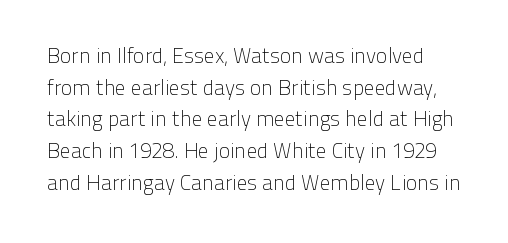
Rule under the text: the space is simply empty. Heaviness? Minimal to ordinary, like unemphasized prose. The type sits square on the baseline with zero lean. Glyph-to-glyph distance matches everyday printed text. Compared with typical paragraphs, the rows here are spaced about the same.
